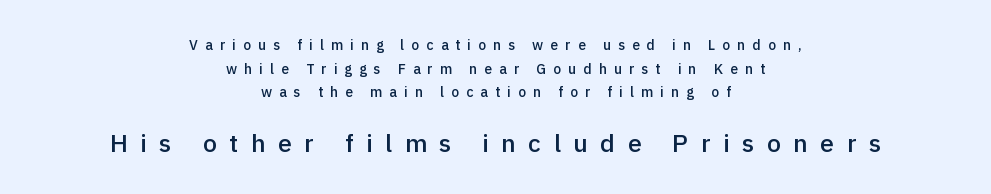
Q: Is the text bold? A: Semi-bold.
Q: Is the text italic (slanted)? A: No, it is upright.
Q: Is the text underlined? A: No.
Q: How is the paragraph aligned? A: Centered.
Q: Is the spacing between letters normal or unusually wide? A: Unusually wide.
Q: Is the spacing between lines tight, normal or loose? A: Normal.
Q: Which block of text is set in a larger size, the first (top) or the second (bottom)? A: The second (bottom) one.
